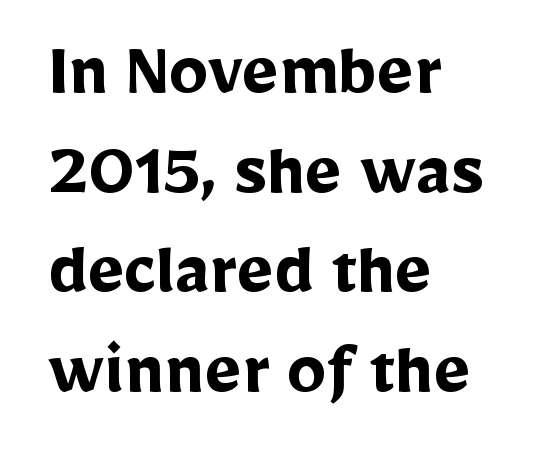
The image shows 79 px semibold sans-serif type, upright; set left-aligned, normal line spacing (1.26x), normal letter spacing, not underlined; low stroke contrast and a medium x-height.
